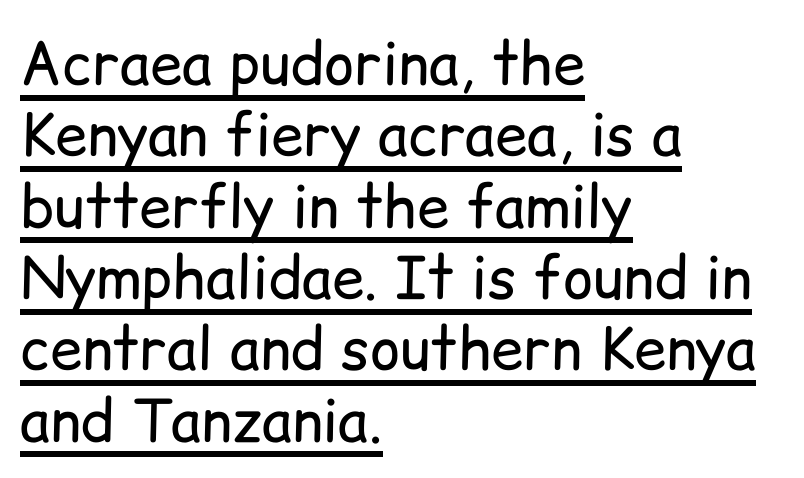
{"serif": "no", "italic": "no", "bold": "no", "weight": "regular", "width": "normal", "stroke_contrast": "low", "x_height": "medium", "monospaced": "no", "underline": "yes", "align": "left", "line_spacing_ratio": 1.23, "letter_spacing": "normal", "letter_spacing_em": 0.0, "glyph_px": 58}
